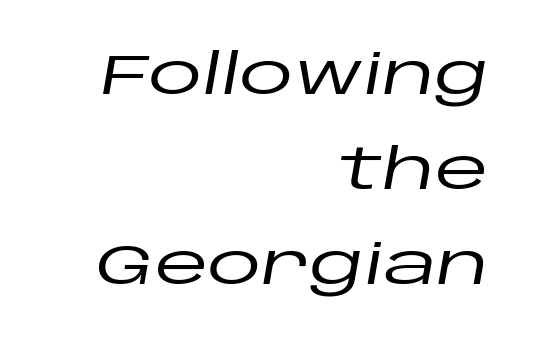
Q: Is the text italic (slanted)? A: Yes, it leans right by about 10 degrees.
Q: Is the text underlined? A: No.
Q: How is the paragraph aligned? A: Right-aligned.
Q: Is the spacing between letters normal or unusually wide? A: Normal.
Q: Width (condensed, normal, or wide)? A: Wide.
Q: Stroke contrast? A: Low.
Q: x-height? A: Large.
Q: Monospaced? A: No.
